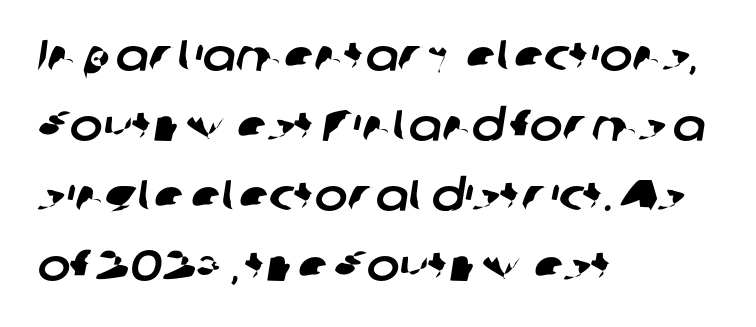
The ragged edge is on the right, which tells us the setting is flush left. Think of a printed novel: that variable character pitch is what you see here. A typesetter would label this face a sans. Anything drawn beneath the words? Only blank space.
